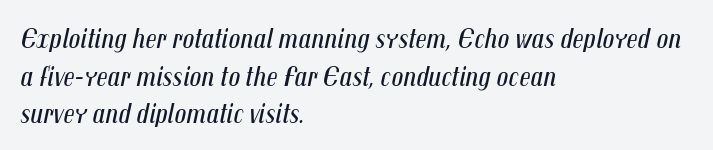
{"italic": "yes", "lean": "right", "slant_degrees": 12, "bold": "no", "weight": "regular", "width": "condensed", "stroke_contrast": "medium", "x_height": "medium", "monospaced": "no", "underline": "no", "align": "left", "line_spacing": "normal", "line_spacing_ratio": 1.3, "letter_spacing": "normal", "letter_spacing_em": 0.0, "glyph_px": 29}
